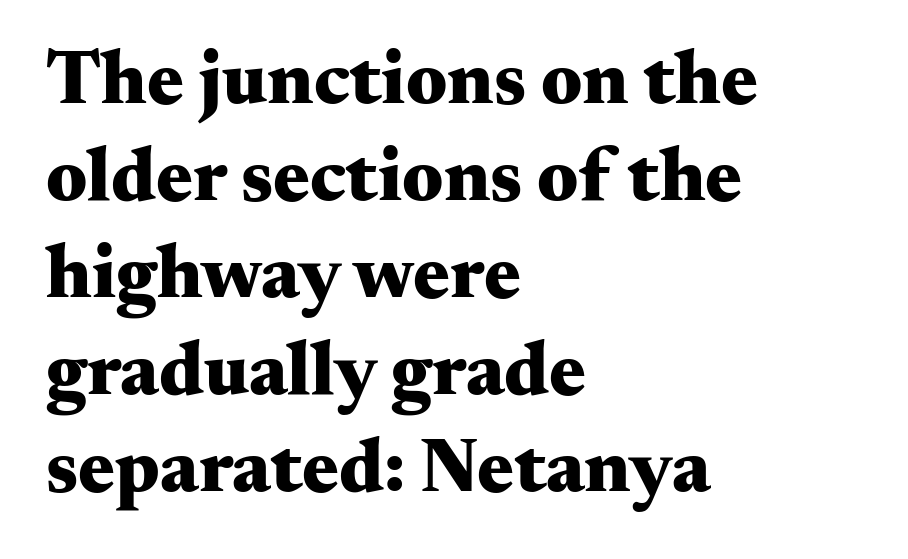
You could call the tracking neutral — neither tight nor loose. These lines were composed using upright roman letters. Lines of text with bare space underneath. The rendering uses a bold face; every stroke is thick and dark. The face used here is proportionally spaced, like ordinary book or web type.
